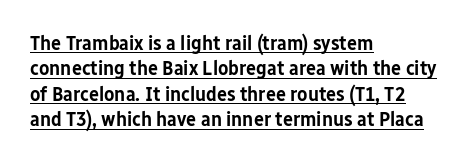
Q: Is the text bold? A: Semi-bold.
Q: Is the text italic (slanted)? A: No, it is upright.
Q: Is the text underlined? A: Yes.
Q: How is the paragraph aligned? A: Left-aligned.
Q: Is the spacing between letters normal or unusually wide? A: Normal.
